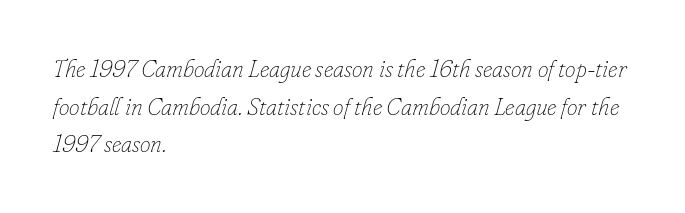
The image shows 24 px text type, italic (leaning right); set left-aligned, normal line spacing (1.57x), normal letter spacing, not underlined.
